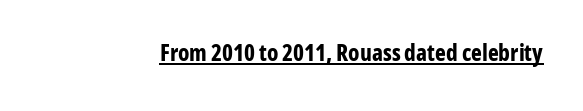
Q: Is the text bold? A: Yes.
Q: Is the text italic (slanted)? A: No, it is upright.
Q: Is the text underlined? A: Yes.
Q: Is the spacing between letters normal or unusually wide? A: Normal.
